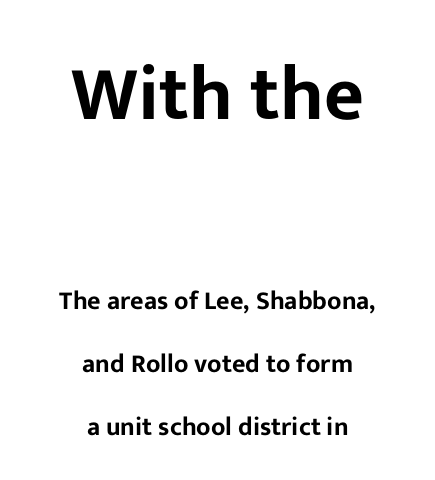
Q: Is the text italic (slanted)? A: No, it is upright.
Q: Is the typeface a serif or a sans-serif typeface? A: Sans-serif.
Q: Is the text underlined? A: No.
Q: How is the paragraph aligned? A: Centered.
Q: Is the spacing between letters normal or unusually wide? A: Normal.
Q: Is the spacing between lines tight, normal or loose? A: Loose.
Q: Which block of text is set in a larger size, the first (top) or the second (bottom)? A: The first (top) one.
Q: Width (condensed, normal, or wide)? A: Normal.
Q: Stroke contrast? A: Low.
Q: x-height? A: Medium.
Q: Monospaced? A: No.
